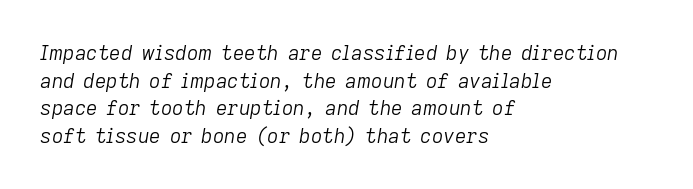
The image shows 20 px text type, italic (leaning right); set left-aligned, normal line spacing (1.38x), normal letter spacing, not underlined.
